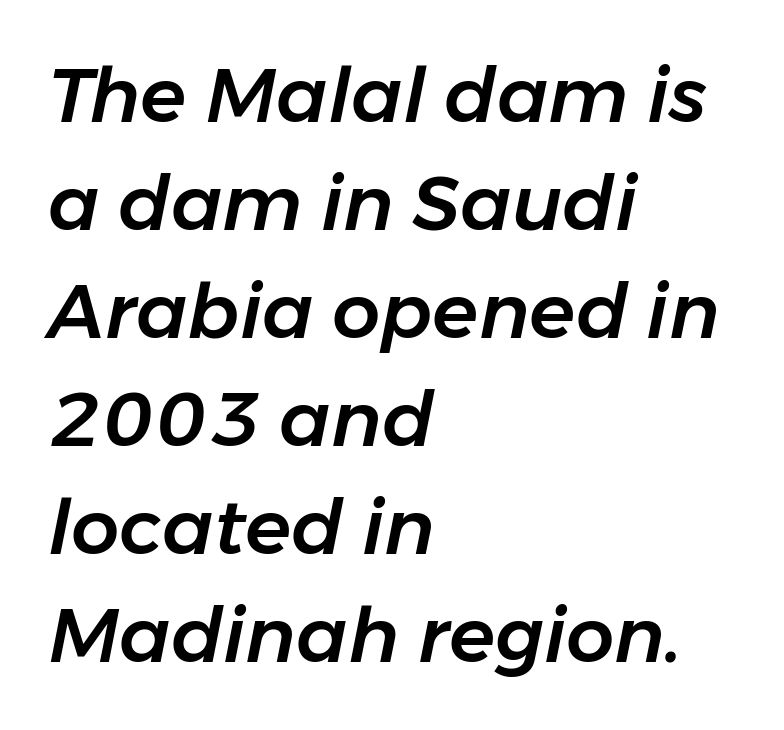
Reading down the column, the eye jumps a familiar distance to each next line. There is no visible air inserted between adjacent glyphs. Descender tails drop into unmarked territory. The letters are slanted; this is an italic face. Looks like regular typesetting: each glyph gets only the width it needs. Notice how the passage keeps a crisp vertical edge on the left only.
